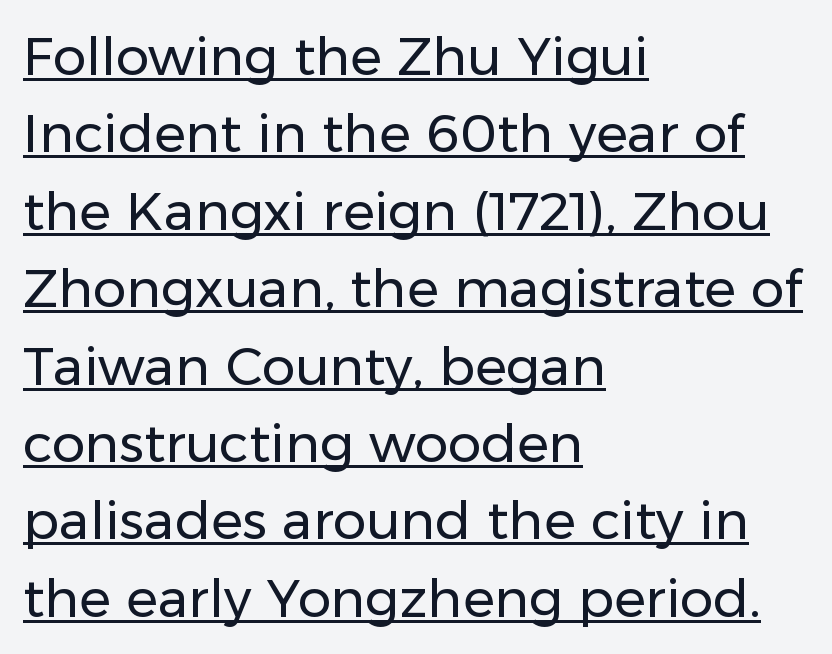
Q: Is the text bold? A: No.
Q: Is the text italic (slanted)? A: No, it is upright.
Q: Is the typeface a serif or a sans-serif typeface? A: Sans-serif.
Q: Is the text underlined? A: Yes.
Q: How is the paragraph aligned? A: Left-aligned.
Q: Is the spacing between letters normal or unusually wide? A: Normal.
Q: Is the spacing between lines tight, normal or loose? A: Normal.
Q: Width (condensed, normal, or wide)? A: Normal.
Q: Stroke contrast? A: Low.
Q: x-height? A: Medium.
Q: Monospaced? A: No.
